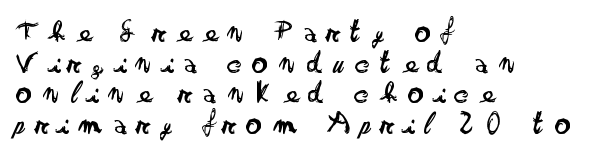
The image shows 31 px regular-weight, wide sans-serif type, upright; set left-aligned, tight line spacing (0.99x), unusually wide letter spacing (+0.37 em), not underlined; low stroke contrast and a small x-height.
